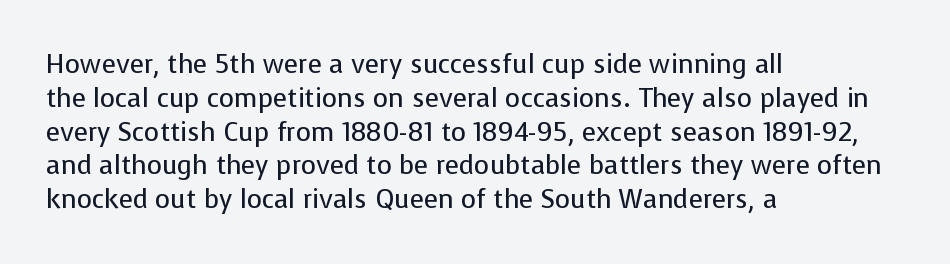
Q: Is the text bold? A: No.
Q: Is the text italic (slanted)? A: No, it is upright.
Q: Is the text underlined? A: No.
Q: How is the paragraph aligned? A: Left-aligned.
Q: Is the spacing between letters normal or unusually wide? A: Normal.
Q: Is the spacing between lines tight, normal or loose? A: Normal.
